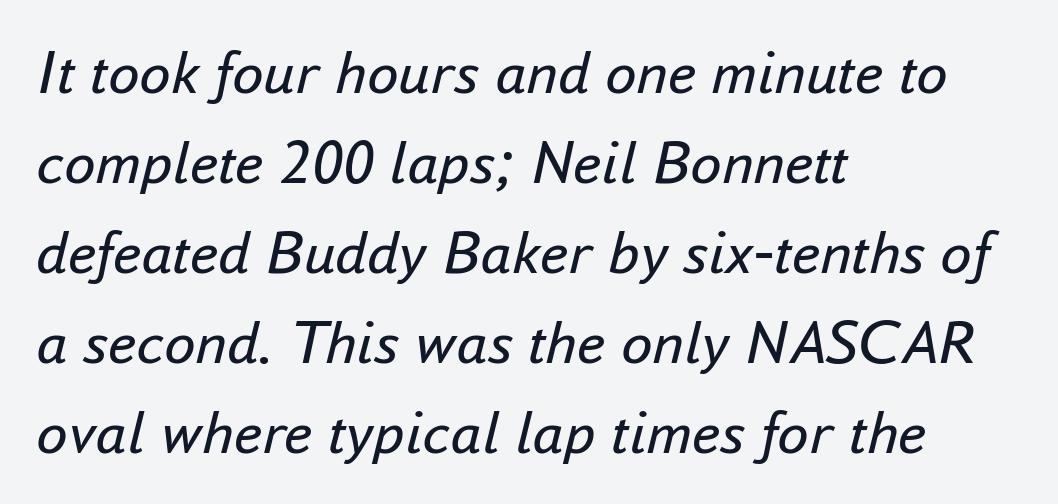
The image shows 63 px regular-weight type, italic (leaning right); set left-aligned, normal line spacing (1.43x), normal letter spacing, not underlined; low stroke contrast and a small x-height.
